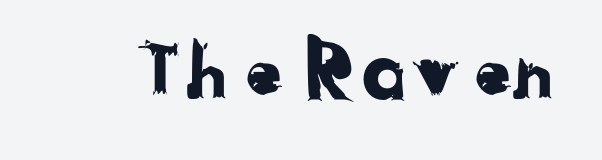
The image shows 77 px sans-serif type; set normal letter spacing, not underlined; low stroke contrast and a medium x-height.
